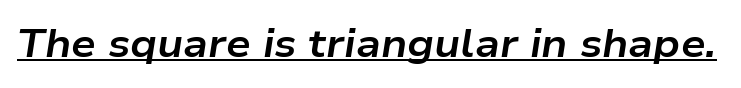
{"italic": "yes", "lean": "right", "slant_degrees": 9, "bold": "yes", "weight": "bold", "width": "wide", "stroke_contrast": "low", "x_height": "medium", "monospaced": "no", "underline": "yes", "letter_spacing": "normal", "letter_spacing_em": 0.0, "glyph_px": 39}
